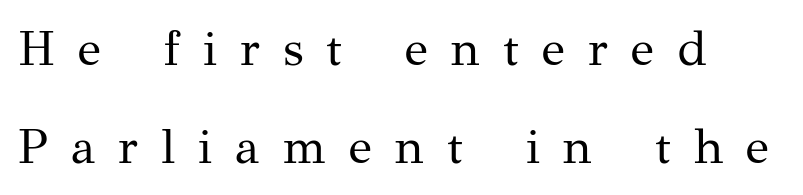
The image shows 49 px regular-weight serif type, upright; set left-aligned, loose line spacing (1.99x), unusually wide letter spacing (+0.47 em), not underlined; medium stroke contrast and a medium x-height.
